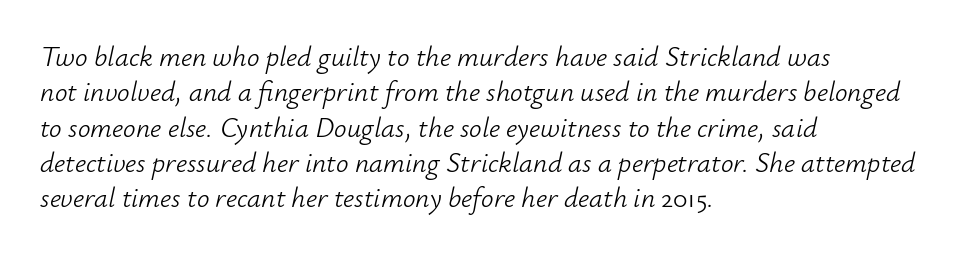
The image shows 28 px light type, italic (leaning right); set left-aligned, normal line spacing (1.26x), normal letter spacing, not underlined; low stroke contrast and a small x-height.
